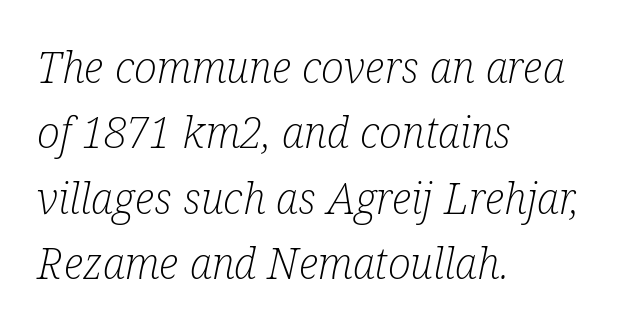
{"serif": "yes", "italic": "yes", "lean": "right", "slant_degrees": 12, "bold": "no", "weight": "light", "width": "condensed", "stroke_contrast": "low", "x_height": "medium", "monospaced": "no", "underline": "no", "align": "left", "line_spacing": "normal", "line_spacing_ratio": 1.52, "letter_spacing": "normal", "letter_spacing_em": 0.0, "glyph_px": 43}
